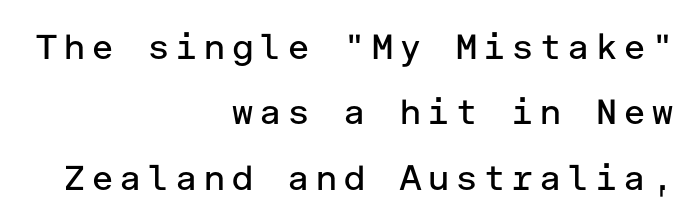
The lettering holds an erect, upright posture throughout. Alignment: flush right. Think standard paragraph weight, or any step lighter than that. Words float on clear page, feet unadorned. The glyphs in this specimen are sans serif.
